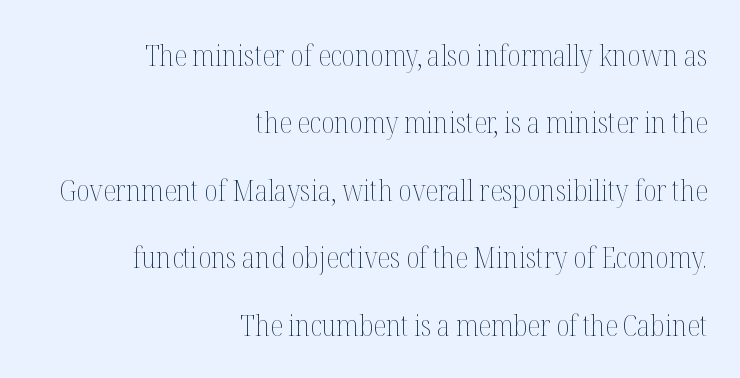
Q: Is the text bold? A: No.
Q: Is the text italic (slanted)? A: No, it is upright.
Q: Is the text underlined? A: No.
Q: How is the paragraph aligned? A: Right-aligned.
Q: Is the spacing between letters normal or unusually wide? A: Normal.
Q: Is the spacing between lines tight, normal or loose? A: Loose.
Q: Width (condensed, normal, or wide)? A: Condensed.
Q: Stroke contrast? A: Medium.
Q: x-height? A: Medium.
Q: Monospaced? A: No.
